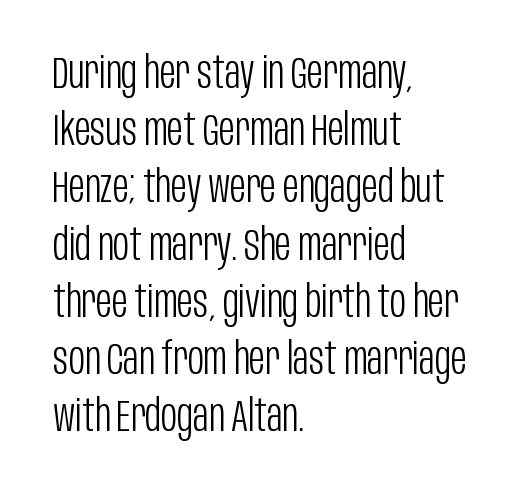
Q: Is the text bold? A: No.
Q: Is the text italic (slanted)? A: No, it is upright.
Q: Is the typeface a serif or a sans-serif typeface? A: Sans-serif.
Q: Is the text underlined? A: No.
Q: How is the paragraph aligned? A: Left-aligned.
Q: Is the spacing between letters normal or unusually wide? A: Normal.
Q: Is the spacing between lines tight, normal or loose? A: Normal.
Q: Width (condensed, normal, or wide)? A: Condensed.
Q: Stroke contrast? A: Low.
Q: x-height? A: Large.
Q: Monospaced? A: No.
